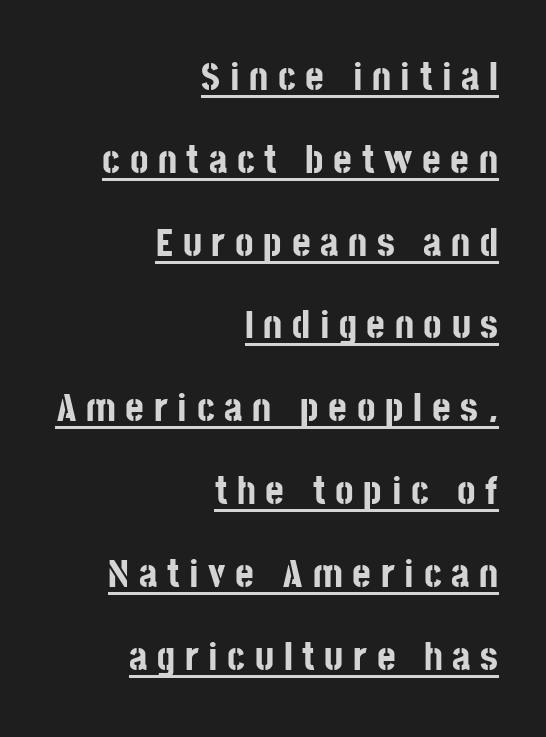
{"serif": "no", "italic": "no", "bold": "yes", "weight": "bold", "width": "condensed", "stroke_contrast": "low", "x_height": "large", "monospaced": "no", "underline": "yes", "align": "right", "line_spacing": "loose", "line_spacing_ratio": 2.07, "letter_spacing": "wide", "letter_spacing_em": 0.24, "glyph_px": 40}
